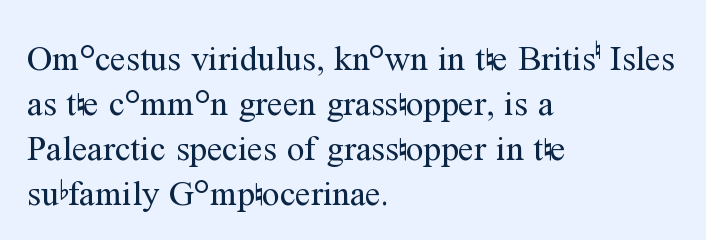
{"serif": "yes", "italic": "no", "bold": "no", "weight": "regular", "width": "normal", "stroke_contrast": "medium", "x_height": "medium", "monospaced": "no", "underline": "no", "align": "left", "line_spacing": "normal", "line_spacing_ratio": 1.29, "letter_spacing": "normal", "letter_spacing_em": 0.0, "glyph_px": 35}
